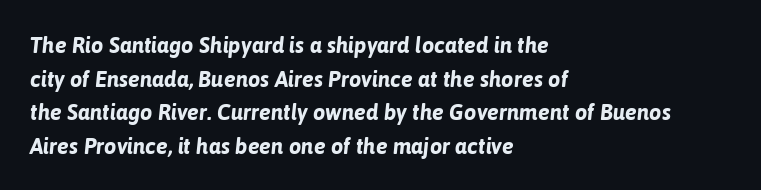
Q: Is the text bold? A: Yes.
Q: Is the text italic (slanted)? A: Yes, it leans right by about 6 degrees.
Q: Is the text underlined? A: No.
Q: How is the paragraph aligned? A: Left-aligned.
Q: Is the spacing between letters normal or unusually wide? A: Normal.
Q: Is the spacing between lines tight, normal or loose? A: Normal.
